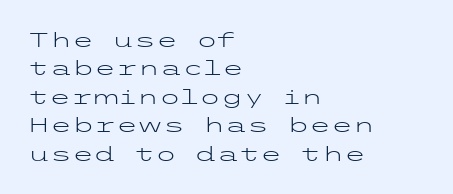
Q: Is the text bold? A: No.
Q: Is the text italic (slanted)? A: No, it is upright.
Q: Is the text underlined? A: No.
Q: How is the paragraph aligned? A: Left-aligned.
Q: Is the spacing between letters normal or unusually wide? A: Normal.
Q: Is the spacing between lines tight, normal or loose? A: Normal.
